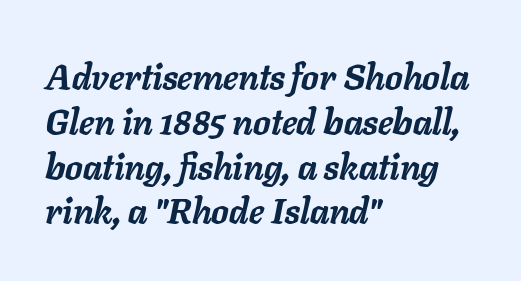
{"italic": "yes", "lean": "right", "slant_degrees": 11, "bold": "yes", "weight": "semibold", "width": "normal", "stroke_contrast": "low", "x_height": "medium", "monospaced": "no", "underline": "no", "align": "left", "line_spacing": "normal", "line_spacing_ratio": 1.28, "letter_spacing": "normal", "letter_spacing_em": 0.0, "glyph_px": 35}
